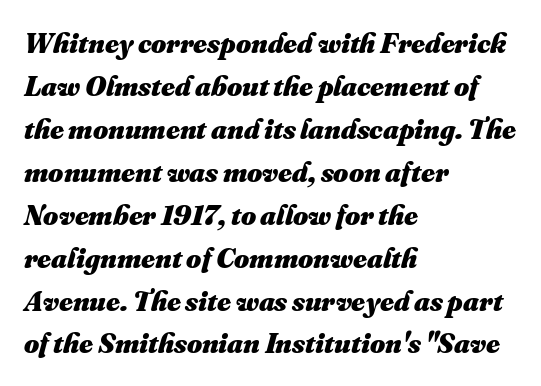
Q: Is the text bold? A: Yes.
Q: Is the text underlined? A: No.
Q: How is the paragraph aligned? A: Left-aligned.
Q: Is the spacing between letters normal or unusually wide? A: Normal.
Q: Is the spacing between lines tight, normal or loose? A: Normal.
Q: Width (condensed, normal, or wide)? A: Normal.
Q: Stroke contrast? A: Medium.
Q: x-height? A: Small.
Q: Monospaced? A: No.
